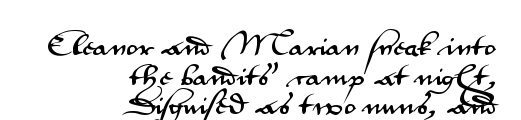
Q: Is the text italic (slanted)? A: Yes.
Q: Is the text underlined? A: No.
Q: How is the paragraph aligned? A: Right-aligned.
Q: Is the spacing between letters normal or unusually wide? A: Normal.
